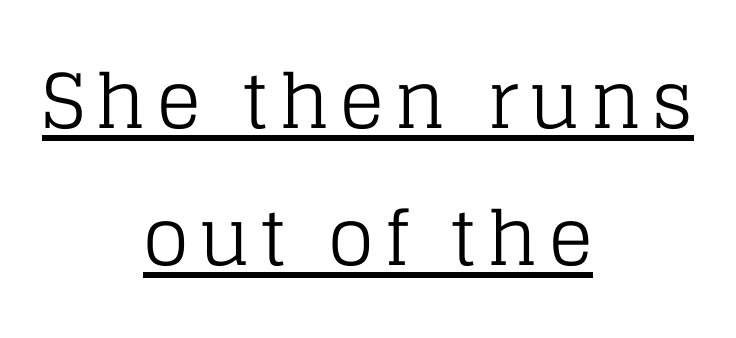
{"serif": "yes", "italic": "no", "bold": "no", "weight": "regular", "width": "normal", "stroke_contrast": "low", "x_height": "large", "monospaced": "no", "underline": "yes", "align": "center", "line_spacing_ratio": 1.83, "glyph_px": 75}
